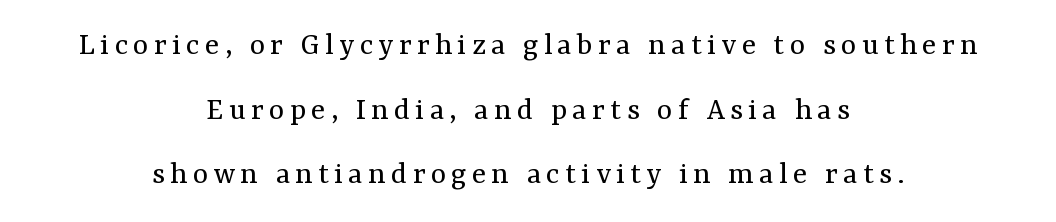
These lines were composed using upright roman letters. The face used here is proportionally spaced, like ordinary book or web type. This sample is center-justified, so both line endings float freely. These lines are composed in type with serifs. The strokes carry an ordinary text weight at most. Check under the words: just untouched page.
